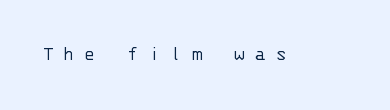
The image shows 21 px text type, upright; set unusually wide letter spacing (+0.47 em), not underlined.
